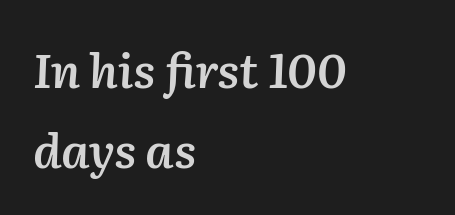
Q: Is the text bold? A: Semi-bold.
Q: Is the text italic (slanted)? A: Yes, it leans right by about 2 degrees.
Q: Is the text underlined? A: No.
Q: How is the paragraph aligned? A: Left-aligned.
Q: Is the spacing between letters normal or unusually wide? A: Normal.
Q: Is the spacing between lines tight, normal or loose? A: Normal.
Q: Width (condensed, normal, or wide)? A: Normal.
Q: Stroke contrast? A: Medium.
Q: x-height? A: Medium.
Q: Monospaced? A: No.
